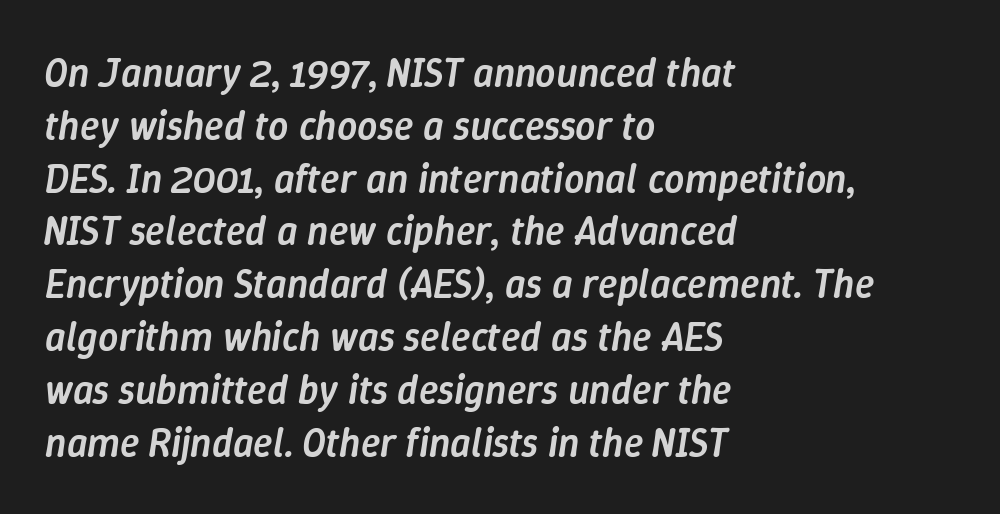
I'd describe the lettering as semibold — firm but not a full bold. You could not count columns in this text — the font is proportionally spaced. The rag falls on the right side of this text block. Notice how descenders clear the ascenders below comfortably — that's standard leading.
